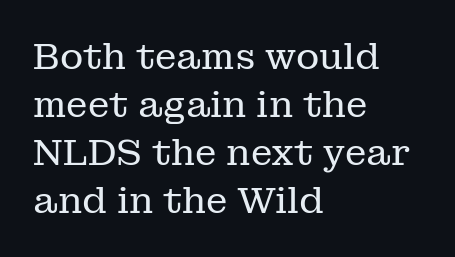
{"serif": "yes", "italic": "no", "bold": "no", "weight": "regular", "width": "normal", "stroke_contrast": "low", "x_height": "medium", "monospaced": "no", "underline": "no", "align": "left", "line_spacing": "normal", "line_spacing_ratio": 1.33, "letter_spacing": "normal", "letter_spacing_em": 0.0, "glyph_px": 36}
